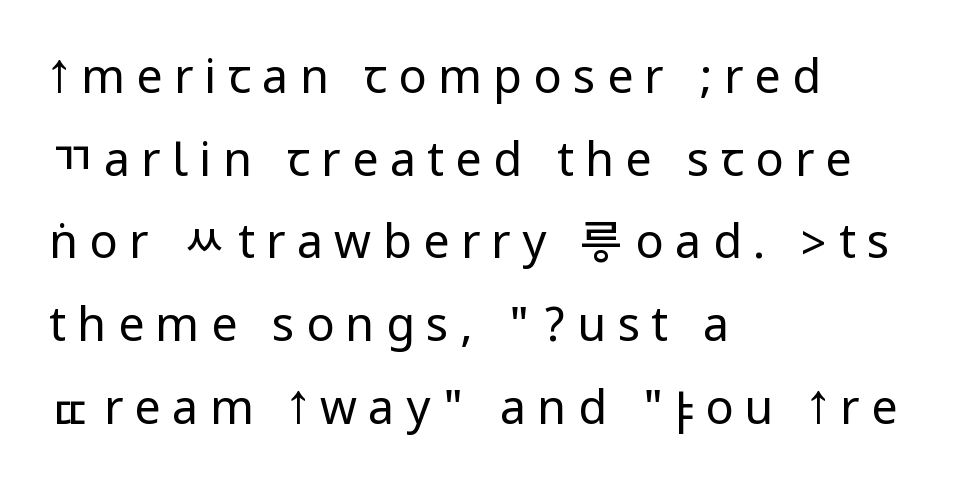
Q: Is the text bold? A: No.
Q: Is the text italic (slanted)? A: No, it is upright.
Q: Is the typeface a serif or a sans-serif typeface? A: Sans-serif.
Q: Is the text underlined? A: No.
Q: How is the paragraph aligned? A: Left-aligned.
Q: Is the spacing between letters normal or unusually wide? A: Unusually wide.
Q: Width (condensed, normal, or wide)? A: Condensed.
Q: Stroke contrast? A: Low.
